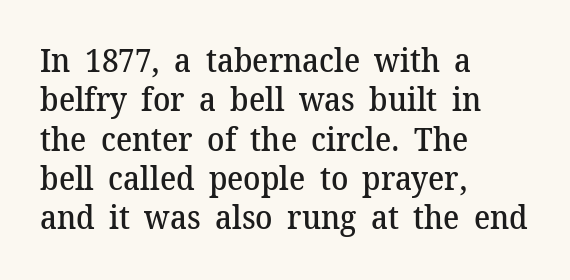
{"serif": "yes", "italic": "no", "bold": "semi", "weight": "semibold", "width": "normal", "stroke_contrast": "medium", "x_height": "medium", "monospaced": "no", "underline": "no", "align": "left", "line_spacing_ratio": 1.23, "letter_spacing": "normal", "letter_spacing_em": 0.0, "glyph_px": 32}
